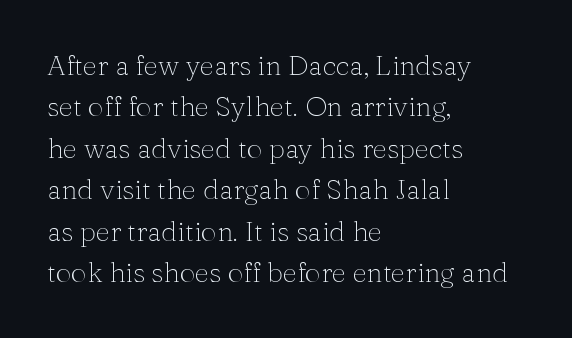
{"serif": "yes", "italic": "no", "bold": "no", "weight": "thin", "width": "normal", "stroke_contrast": "medium", "x_height": "medium", "monospaced": "no", "underline": "no", "align": "left", "line_spacing": "normal", "line_spacing_ratio": 1.48, "letter_spacing": "normal", "letter_spacing_em": 0.0, "glyph_px": 28}
